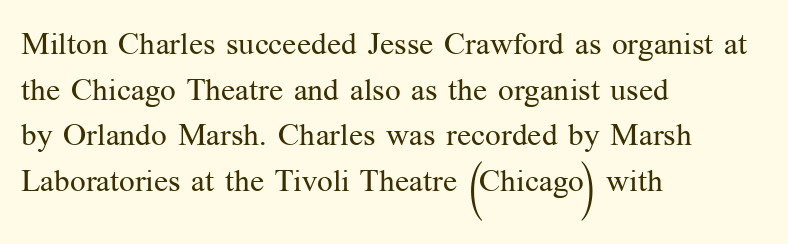
The image shows 31 px regular-weight serif type, upright; set left-aligned, normal line spacing (1.47x), normal letter spacing, not underlined; medium stroke contrast and a medium x-height.
